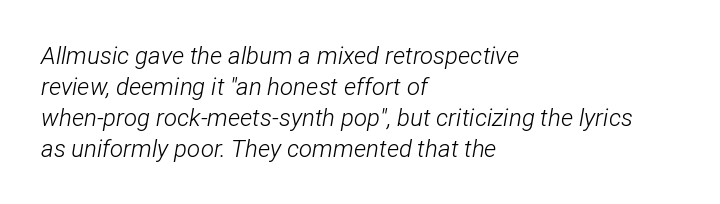
{"italic": "yes", "lean": "right", "slant_degrees": 12, "bold": "no", "underline": "no", "align": "left", "line_spacing": "normal", "line_spacing_ratio": 1.29, "letter_spacing": "normal", "letter_spacing_em": 0.0, "glyph_px": 24}
